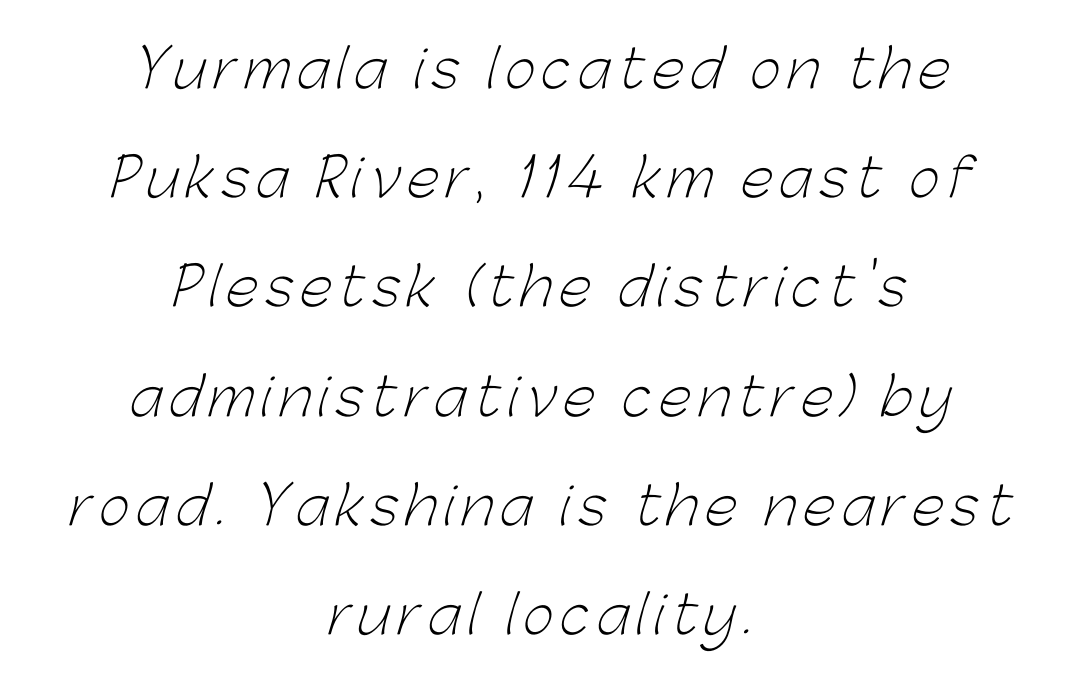
The image shows 53 px light sans-serif type; set centered, loose line spacing (2.06x), not underlined; low stroke contrast and a medium x-height.
